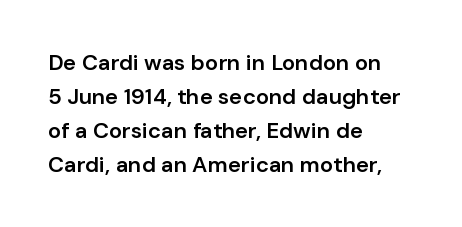
Notice how the stems are strictly vertical — no italics here. The passage shown has conventional tracking throughout. As a designer I'd log this as weight 600, semibold. Line beginnings align vertically; line endings do not.
